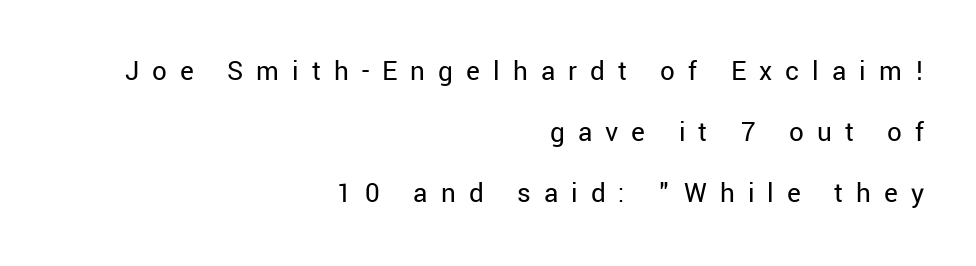
{"serif": "no", "italic": "no", "bold": "no", "weight": "regular", "width": "normal", "stroke_contrast": "low", "x_height": "medium", "monospaced": "no", "underline": "no", "align": "right", "line_spacing": "loose", "line_spacing_ratio": 2.11, "letter_spacing": "wide", "letter_spacing_em": 0.45, "glyph_px": 29}
